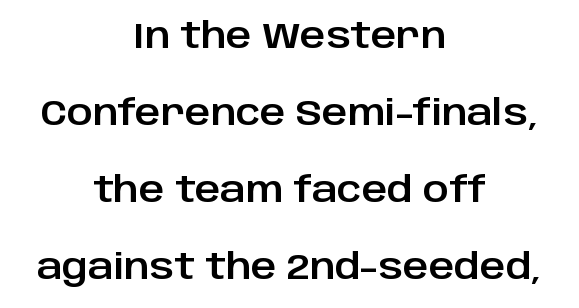
Quick note: not italic, upright. This rendering leaves character spacing at its baseline value. The passage is arranged like a title page — every line centered. Descenders are the only things crossing below the line. Regarding serifs, this sample does without them.
